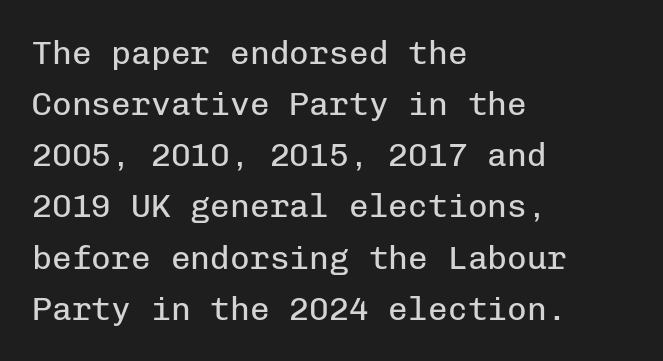
{"serif": "no", "italic": "no", "bold": "no", "weight": "regular", "width": "normal", "stroke_contrast": "low", "x_height": "medium", "monospaced": "yes", "underline": "no", "align": "left", "line_spacing": "normal", "line_spacing_ratio": 1.55, "letter_spacing": "normal", "letter_spacing_em": 0.0, "glyph_px": 33}
